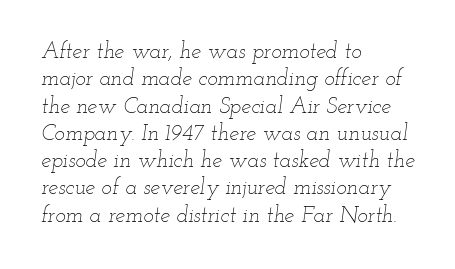
{"italic": "yes", "lean": "right", "slant_degrees": 12, "bold": "no", "underline": "no", "align": "left", "line_spacing_ratio": 1.24, "letter_spacing": "normal", "letter_spacing_em": 0.0, "glyph_px": 22}
